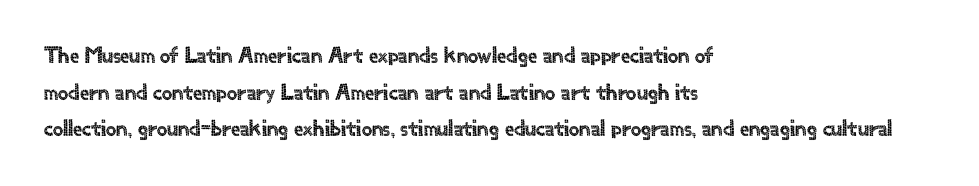
Rendered with straight, roman letterforms. Notice how the passage keeps a crisp vertical edge on the left only. A typesetter would call this leading conventional body-copy spacing. Is the letter spacing exaggerated? No — it looks like the ordinary default.
